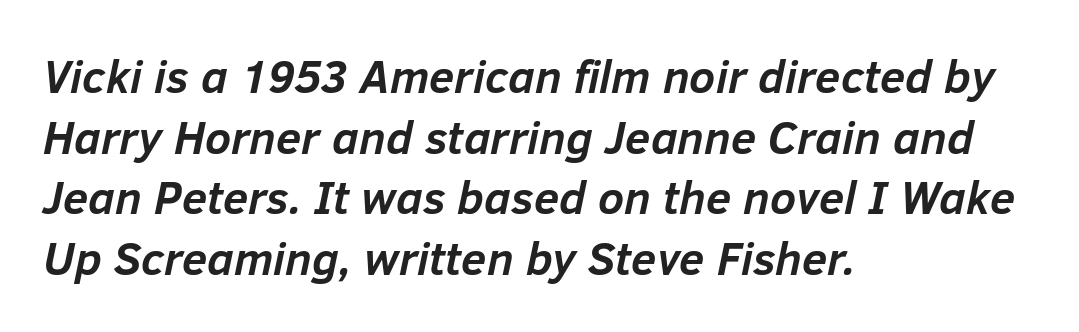
Vertical spacing — default. Italic: yes, the glyphs are oblique. Proportional: the letters do not fall into vertical columns. The space beneath each line is pristine and unruled.
